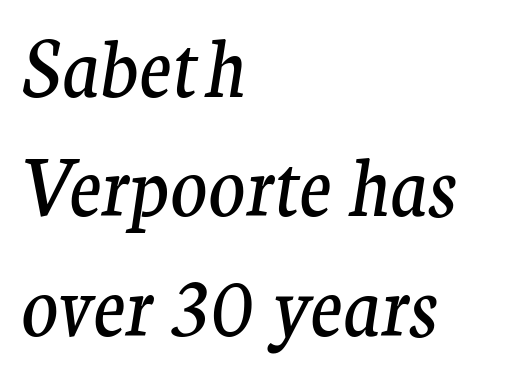
{"serif": "yes", "italic": "yes", "lean": "right", "slant_degrees": 9, "bold": "no", "weight": "regular", "width": "normal", "stroke_contrast": "medium", "x_height": "medium", "monospaced": "no", "underline": "no", "align": "left", "line_spacing": "normal", "line_spacing_ratio": 1.57, "letter_spacing": "normal", "letter_spacing_em": 0.0, "glyph_px": 76}
